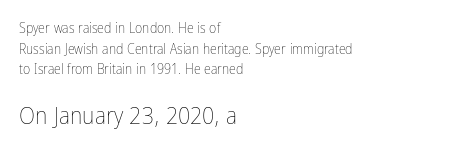
Any mark beneath the type? The region is blank. On a weight scale, this lands at 450 or below. Caption: upper text group reduced, lower text group enlarged. The gaps between neighbouring characters are ordinary and unremarkable.
